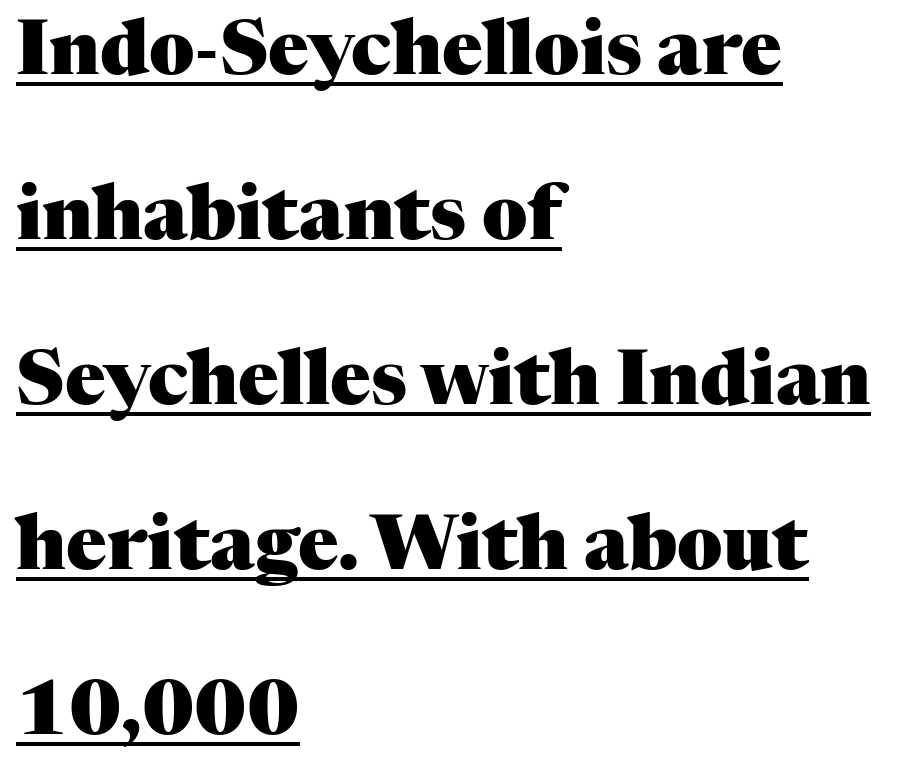
Notice how the stems are strictly vertical — no italics here. Reading down the column, the eye jumps a long way to each next line. Proportional: the letters do not fall into vertical columns. The setting favours the left margin, as ordinary paragraphs usually do.
